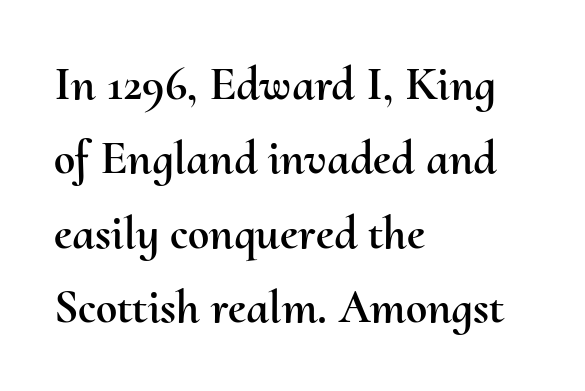
Q: Is the text italic (slanted)? A: No, it is upright.
Q: Is the text underlined? A: No.
Q: How is the paragraph aligned? A: Left-aligned.
Q: Is the spacing between letters normal or unusually wide? A: Normal.
Q: Is the spacing between lines tight, normal or loose? A: Normal.
Q: Width (condensed, normal, or wide)? A: Normal.
Q: Stroke contrast? A: Medium.
Q: x-height? A: Small.
Q: Monospaced? A: No.
